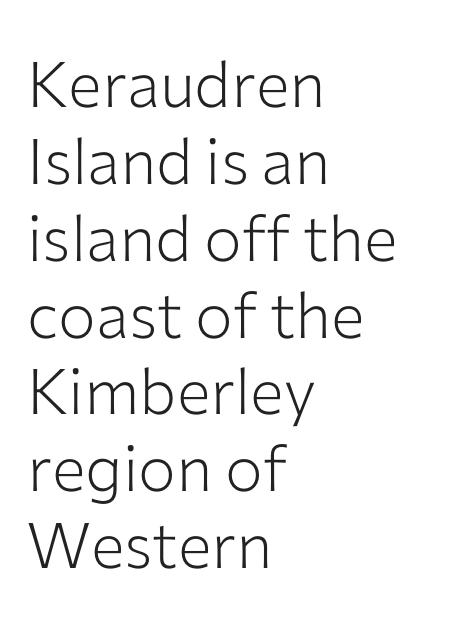
The image shows 63 px light sans-serif type, upright; set left-aligned, line spacing 1.22x, normal letter spacing, not underlined; low stroke contrast and a medium x-height.
